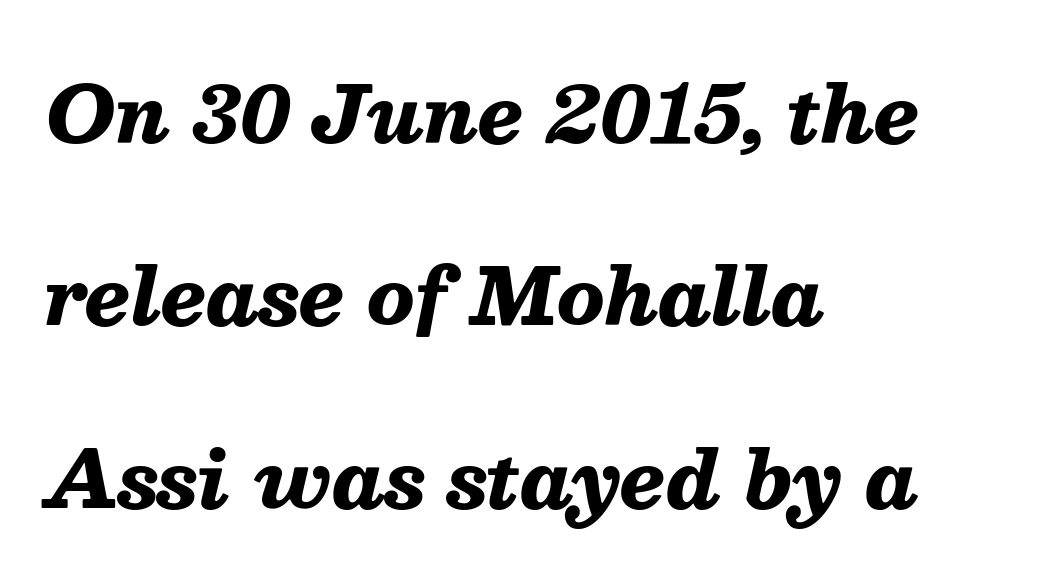
Q: Is the text bold? A: Yes.
Q: Is the text italic (slanted)? A: Yes, it leans right by about 13 degrees.
Q: Is the text underlined? A: No.
Q: How is the paragraph aligned? A: Left-aligned.
Q: Is the spacing between letters normal or unusually wide? A: Normal.
Q: Is the spacing between lines tight, normal or loose? A: Loose.
Q: Width (condensed, normal, or wide)? A: Normal.
Q: Stroke contrast? A: Medium.
Q: x-height? A: Medium.
Q: Monospaced? A: No.
